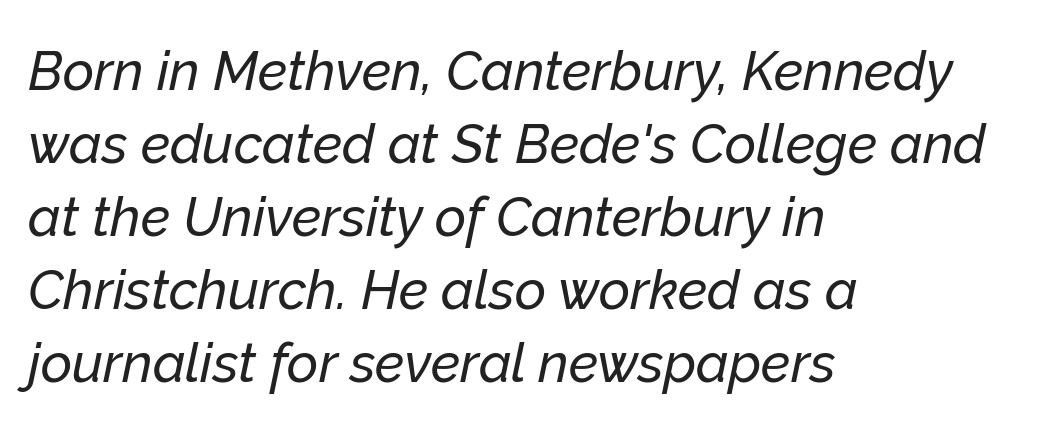
The image shows 54 px text type, italic (leaning right); set left-aligned, normal line spacing (1.35x), normal letter spacing, not underlined; low stroke contrast and a medium x-height.
